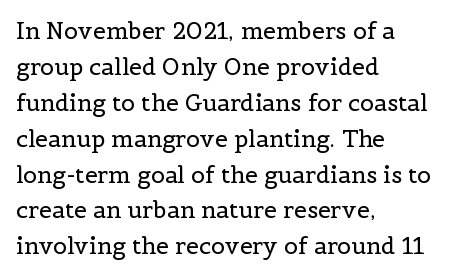
Q: Is the text bold? A: No.
Q: Is the text italic (slanted)? A: No, it is upright.
Q: Is the text underlined? A: No.
Q: How is the paragraph aligned? A: Left-aligned.
Q: Is the spacing between letters normal or unusually wide? A: Normal.
Q: Is the spacing between lines tight, normal or loose? A: Normal.
